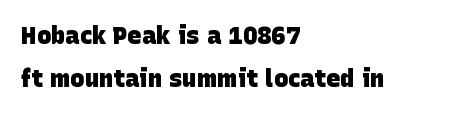
The image shows 24 px bold type; set left-aligned, line spacing 1.81x, normal letter spacing, not underlined.
